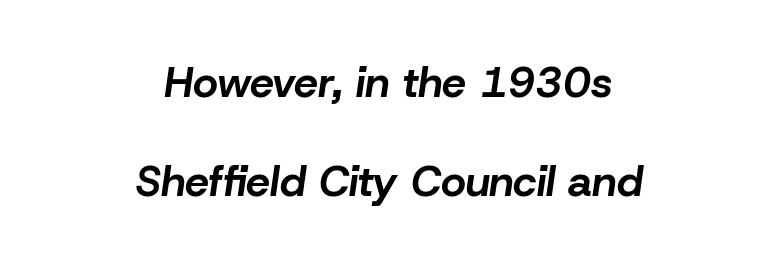
The image shows 43 px bold type, italic (leaning right); set centered, loose line spacing (2.3x), normal letter spacing, not underlined; low stroke contrast and a medium x-height.
